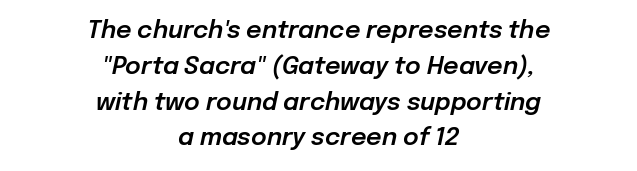
{"italic": "yes", "lean": "right", "slant_degrees": 12, "underline": "no", "align": "center", "line_spacing": "normal", "line_spacing_ratio": 1.49, "letter_spacing": "normal", "letter_spacing_em": 0.0, "glyph_px": 24}
